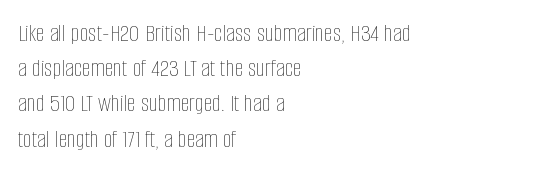
Q: Is the text bold? A: No.
Q: Is the text italic (slanted)? A: No, it is upright.
Q: Is the text underlined? A: No.
Q: How is the paragraph aligned? A: Left-aligned.
Q: Is the spacing between letters normal or unusually wide? A: Normal.
Q: Is the spacing between lines tight, normal or loose? A: Normal.
